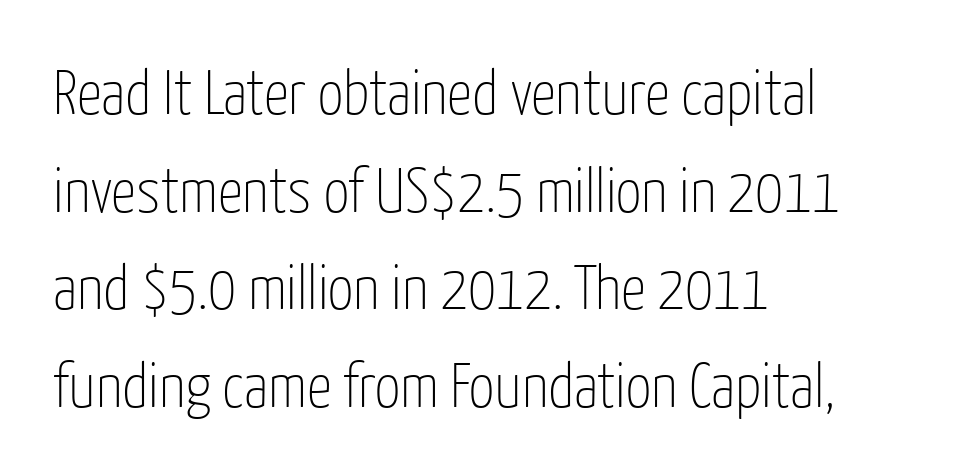
Q: Is the text bold? A: No.
Q: Is the text italic (slanted)? A: No, it is upright.
Q: Is the typeface a serif or a sans-serif typeface? A: Sans-serif.
Q: Is the text underlined? A: No.
Q: How is the paragraph aligned? A: Left-aligned.
Q: Is the spacing between letters normal or unusually wide? A: Normal.
Q: Is the spacing between lines tight, normal or loose? A: Normal.
Q: Width (condensed, normal, or wide)? A: Condensed.
Q: Stroke contrast? A: Low.
Q: x-height? A: Medium.
Q: Monospaced? A: No.
